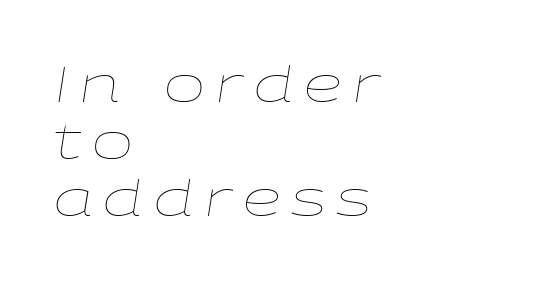
The font is comparable to plain body text, perhaps lighter. Note the varied advance widths — an 'i' is clearly narrower than an 'm'. Has an underline been added? It has not. In terms of posture, this sample is oblique. Line beginnings align vertically; line endings do not. Honestly, the letter spacing is so wide it's the main thing you notice.
